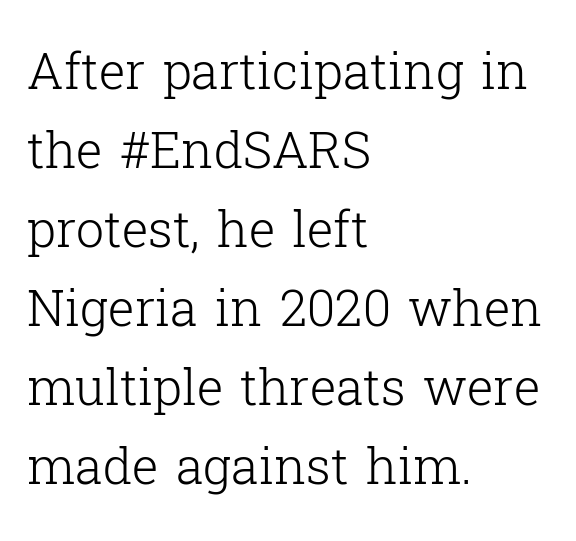
These glyphs show unthickened strokes, regular width or finer. The letters stand upright; this is a roman face. Each letter keeps its own natural width here, so spacing adapts to shape. The line-height multiplier appears to be the usual default. The paragraph has a hard left edge and a soft right edge. What stands out about the letter spacing? Nothing — it is the standard amount.
